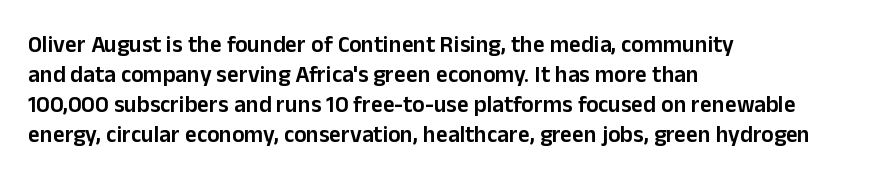
Q: Is the text bold? A: Semi-bold.
Q: Is the text italic (slanted)? A: No, it is upright.
Q: Is the text underlined? A: No.
Q: How is the paragraph aligned? A: Left-aligned.
Q: Is the spacing between letters normal or unusually wide? A: Normal.
Q: Is the spacing between lines tight, normal or loose? A: Normal.
